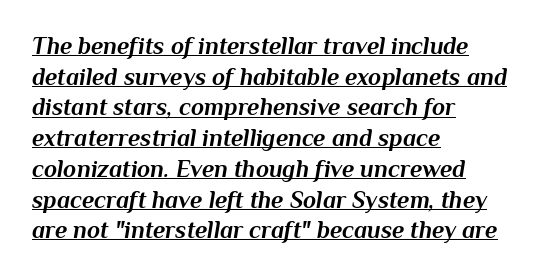
Q: Is the text bold? A: Yes.
Q: Is the text italic (slanted)? A: Yes, it leans right by about 10 degrees.
Q: Is the text underlined? A: Yes.
Q: How is the paragraph aligned? A: Left-aligned.
Q: Is the spacing between letters normal or unusually wide? A: Normal.
Q: Is the spacing between lines tight, normal or loose? A: Normal.
